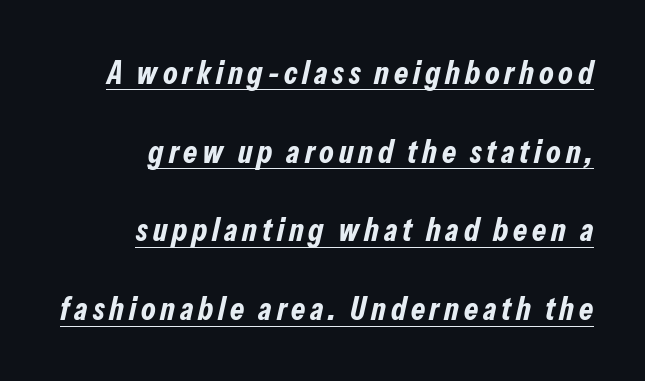
Q: Is the text bold? A: Yes.
Q: Is the text italic (slanted)? A: Yes, it leans right by about 13 degrees.
Q: Is the text underlined? A: Yes.
Q: How is the paragraph aligned? A: Right-aligned.
Q: Is the spacing between lines tight, normal or loose? A: Loose.
Q: Width (condensed, normal, or wide)? A: Condensed.
Q: Stroke contrast? A: Low.
Q: x-height? A: Medium.
Q: Monospaced? A: No.
